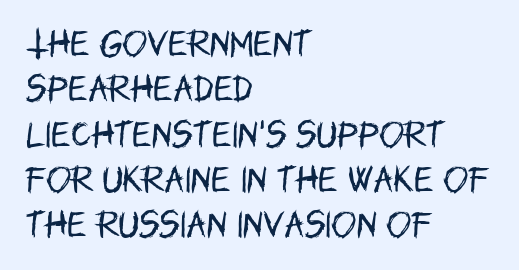
The image shows 30 px regular-weight, condensed sans-serif type, upright; set left-aligned, normal line spacing (1.51x), normal letter spacing, not underlined; low stroke contrast and a large x-height.
